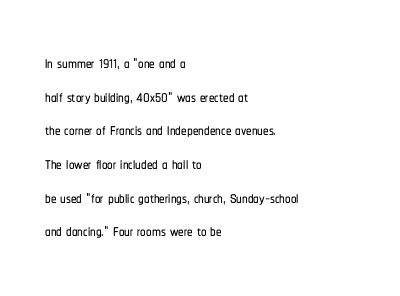
The image shows 22 px text type, upright; set left-aligned, normal line spacing (1.53x), normal letter spacing, not underlined.
